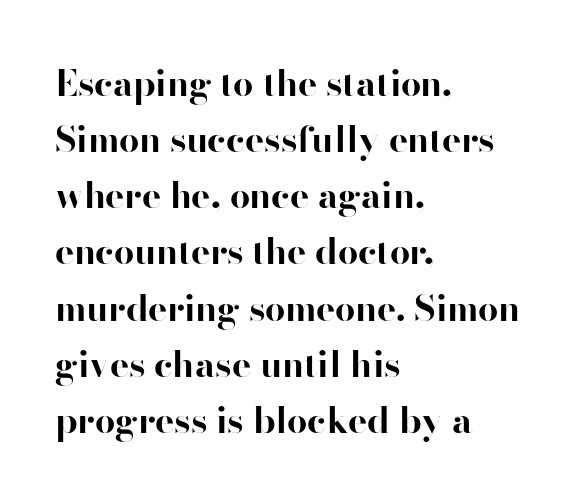
{"serif": "no", "italic": "no", "bold": "yes", "weight": "bold", "width": "normal", "stroke_contrast": "high", "x_height": "small", "monospaced": "no", "underline": "no", "align": "left", "line_spacing": "normal", "line_spacing_ratio": 1.56, "letter_spacing": "normal", "letter_spacing_em": 0.0, "glyph_px": 36}
